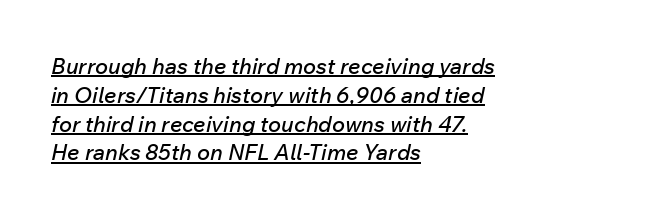
A baseline rule has been typeset under these characters. Vertically, the passage feels balanced, rows spaced as you'd expect. Notice how the passage keeps a crisp vertical edge on the left only. Is the letter spacing exaggerated? No — it looks like the ordinary default. Designer's note — italics engaged.
